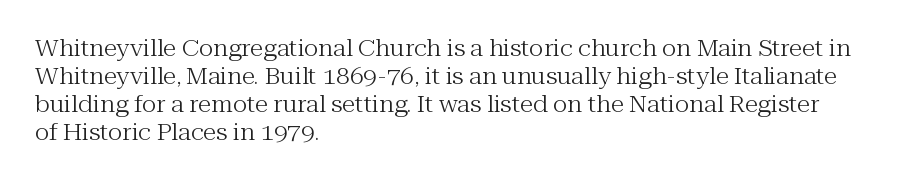
No extra ink here — the face is not bold. Students, observe: this is what conventionally led text looks like. Visually the block forms a straight wall on the left and a jagged coastline on the right. Clear beneath every line of the passage.
